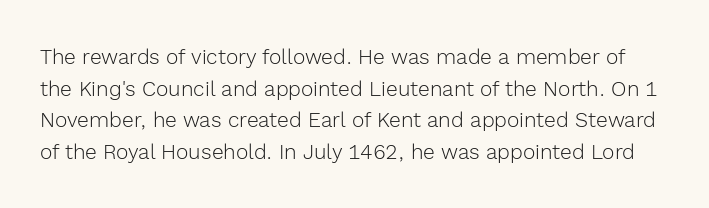
{"italic": "no", "bold": "no", "underline": "no", "line_spacing": "normal", "line_spacing_ratio": 1.51, "letter_spacing": "normal", "letter_spacing_em": 0.0, "glyph_px": 21}
